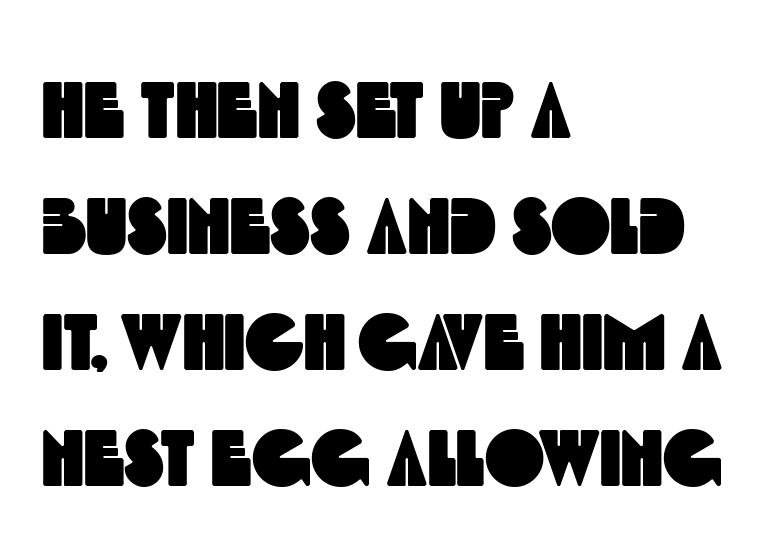
Q: Is the typeface a serif or a sans-serif typeface? A: Sans-serif.
Q: Is the text underlined? A: No.
Q: How is the paragraph aligned? A: Left-aligned.
Q: Is the spacing between letters normal or unusually wide? A: Normal.
Q: Is the spacing between lines tight, normal or loose? A: Normal.
Q: Width (condensed, normal, or wide)? A: Condensed.
Q: x-height? A: Large.
Q: Monospaced? A: No.
